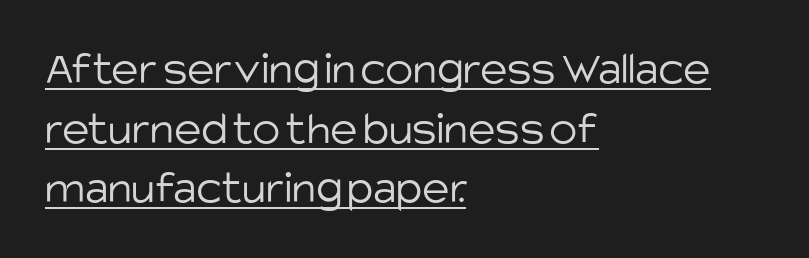
Q: Is the text bold? A: No.
Q: Is the text italic (slanted)? A: No, it is upright.
Q: Is the typeface a serif or a sans-serif typeface? A: Sans-serif.
Q: Is the text underlined? A: Yes.
Q: How is the paragraph aligned? A: Left-aligned.
Q: Is the spacing between letters normal or unusually wide? A: Normal.
Q: Is the spacing between lines tight, normal or loose? A: Normal.
Q: Width (condensed, normal, or wide)? A: Normal.
Q: Stroke contrast? A: Low.
Q: x-height? A: Large.
Q: Monospaced? A: No.
